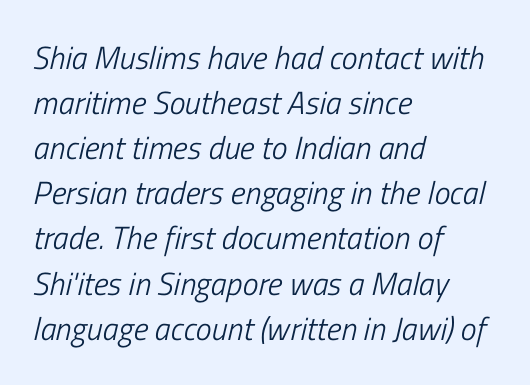
Q: Is the text bold? A: No.
Q: Is the text italic (slanted)? A: Yes, it leans right by about 13 degrees.
Q: Is the text underlined? A: No.
Q: How is the paragraph aligned? A: Left-aligned.
Q: Is the spacing between letters normal or unusually wide? A: Normal.
Q: Is the spacing between lines tight, normal or loose? A: Normal.
Q: Width (condensed, normal, or wide)? A: Condensed.
Q: Stroke contrast? A: Low.
Q: x-height? A: Medium.
Q: Monospaced? A: No.
